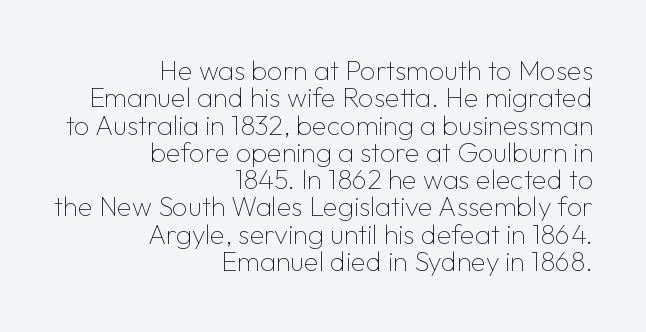
{"italic": "no", "bold": "no", "underline": "no", "align": "right", "line_spacing": "tight", "line_spacing_ratio": 1.01, "letter_spacing": "normal", "letter_spacing_em": 0.0, "glyph_px": 27}
